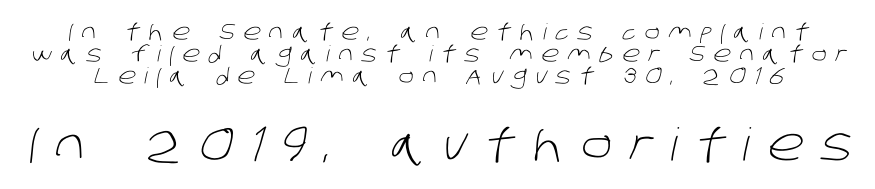
The image shows 45 px light sans-serif type; set tight line spacing (1.0x), unusually wide letter spacing (+0.4 em), not underlined; the second (bottom) block is 2.05x larger; low stroke contrast and a large x-height.
